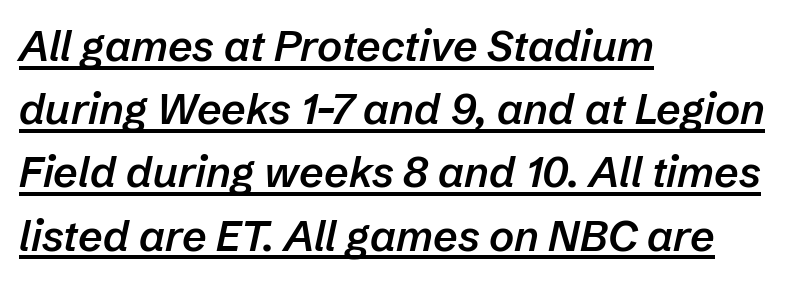
The line-height multiplier appears to be the usual default. Tracking value appears to be zero — textbook default spacing. Set as a demibold, roughly 600 on the weight scale. Is the type slanted? Yes — the strokes lean at a clear angle. The passage shown is typed in a proportional face where columns would drift.
